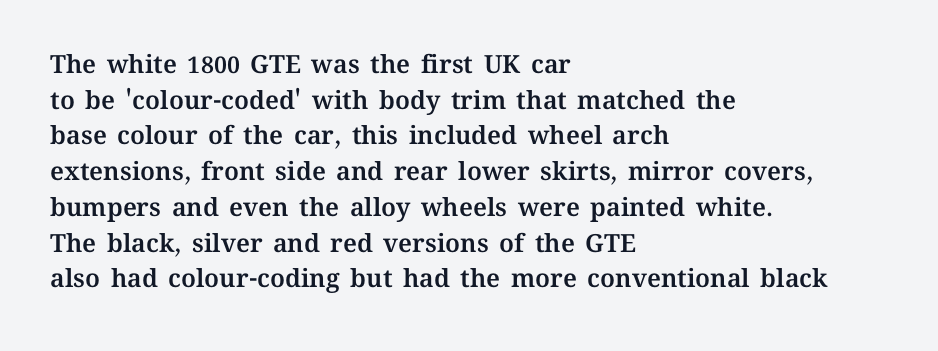
Glyph-to-glyph distance matches everyday printed text. The baseline area is clear. These lines are set flush left with a ragged right edge. Designer's note — italics off, roman on. The rendering uses a moderate line-height, typical for paragraphs.
